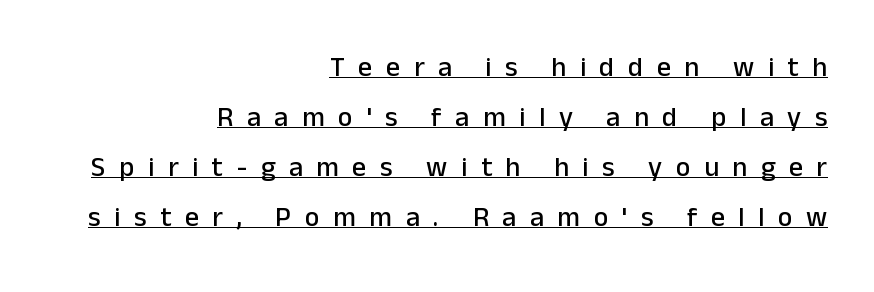
Q: Is the text italic (slanted)? A: No, it is upright.
Q: Is the typeface a serif or a sans-serif typeface? A: Sans-serif.
Q: Is the text underlined? A: Yes.
Q: How is the paragraph aligned? A: Right-aligned.
Q: Is the spacing between letters normal or unusually wide? A: Unusually wide.
Q: Width (condensed, normal, or wide)? A: Normal.
Q: Stroke contrast? A: Low.
Q: x-height? A: Medium.
Q: Monospaced? A: No.
